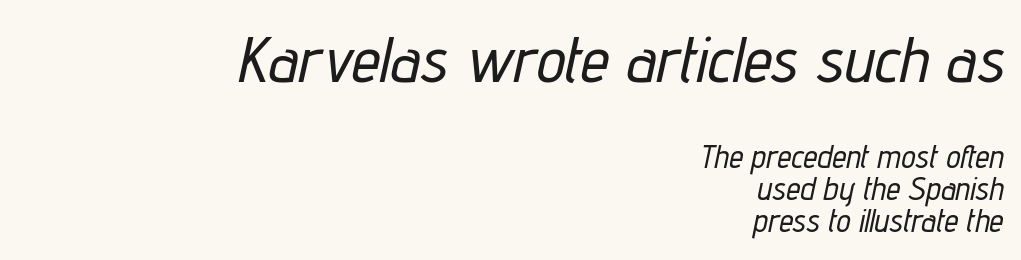
The face used here is proportionally spaced, like ordinary book or web type. A bare baseline throughout the passage. Is the letter spacing exaggerated? No — it looks like the ordinary default. Characters are canted at an angle relative to the baseline's perpendicular. The rag falls on the left side of this text block. Whoever set this chose condensed vertical rhythm over breathing room.
